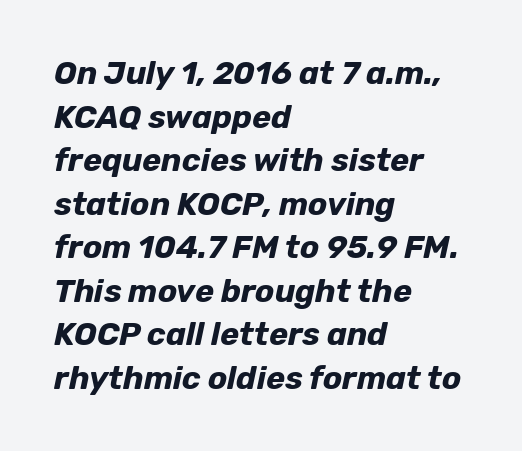
Q: Is the text bold? A: Yes.
Q: Is the text italic (slanted)? A: Yes, it leans right by about 12 degrees.
Q: Is the text underlined? A: No.
Q: How is the paragraph aligned? A: Left-aligned.
Q: Is the spacing between letters normal or unusually wide? A: Normal.
Q: Is the spacing between lines tight, normal or loose? A: Normal.
Q: Width (condensed, normal, or wide)? A: Normal.
Q: Stroke contrast? A: Low.
Q: x-height? A: Medium.
Q: Monospaced? A: No.
